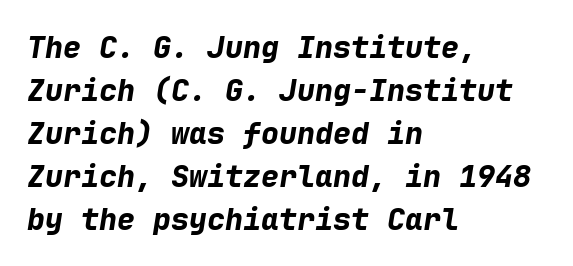
A bare baseline throughout the passage. The passage shown has conventional tracking throughout. The passage is arranged the way most books set body copy — flush left. Plenty of ink on the page — the face is bold. This sample uses an oblique cut, with every glyph tilted off the vertical. This sample has the even, mechanical cadence of fixed-width lettering.
